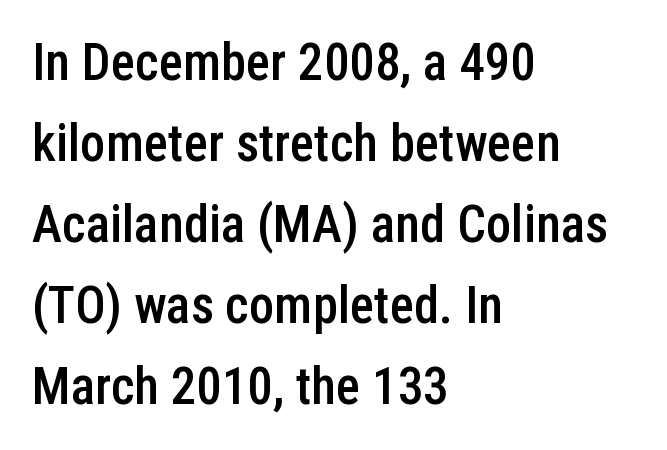
Q: Is the text bold? A: Semi-bold.
Q: Is the text italic (slanted)? A: No, it is upright.
Q: Is the typeface a serif or a sans-serif typeface? A: Sans-serif.
Q: Is the text underlined? A: No.
Q: How is the paragraph aligned? A: Left-aligned.
Q: Is the spacing between letters normal or unusually wide? A: Normal.
Q: Is the spacing between lines tight, normal or loose? A: Normal.
Q: Width (condensed, normal, or wide)? A: Condensed.
Q: Stroke contrast? A: Low.
Q: x-height? A: Medium.
Q: Monospaced? A: No.
